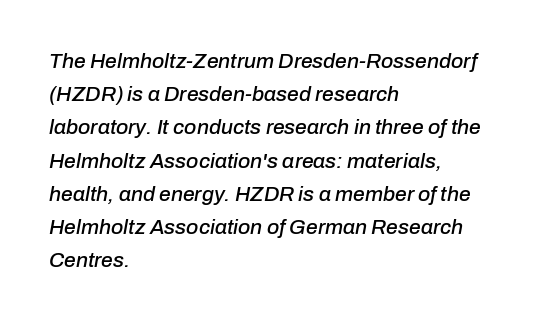
{"italic": "yes", "lean": "right", "slant_degrees": 10, "underline": "no", "align": "left", "line_spacing": "normal", "line_spacing_ratio": 1.58, "letter_spacing": "normal", "letter_spacing_em": 0.0, "glyph_px": 21}
